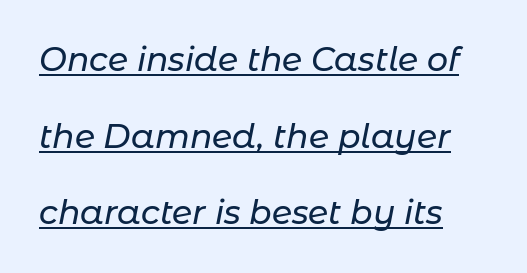
The ragged edge is on the right, which tells us the setting is flush left. The passage shown is underscored from start to finish. Loosely led — the rows are spread out. Is the letter spacing exaggerated? No — it looks like the ordinary default.
